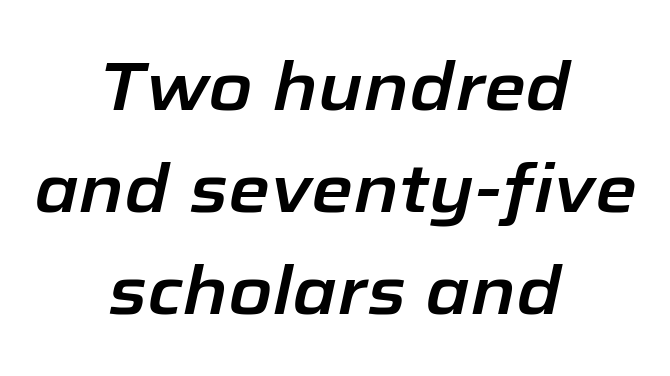
{"italic": "yes", "lean": "right", "slant_degrees": 12, "width": "normal", "stroke_contrast": "low", "x_height": "medium", "monospaced": "no", "underline": "no", "align": "center", "line_spacing": "normal", "line_spacing_ratio": 1.5, "letter_spacing": "normal", "letter_spacing_em": 0.0, "glyph_px": 68}
